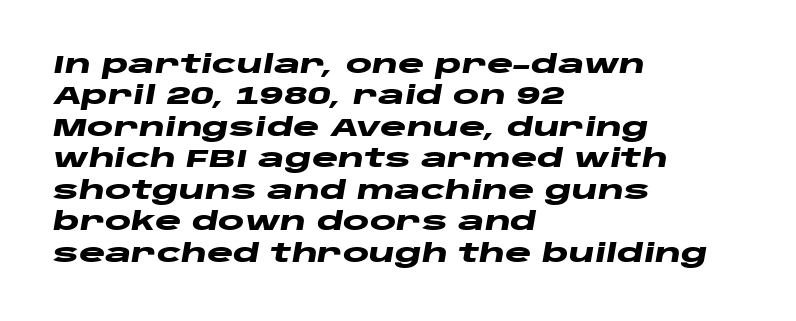
The zone under the glyphs is completely vacant. Leading: standard. Characters are canted at an angle relative to the baseline's perpendicular. Does the weight exceed regular? Yes, all the way to bold. You could call the tracking neutral — neither tight nor loose.
